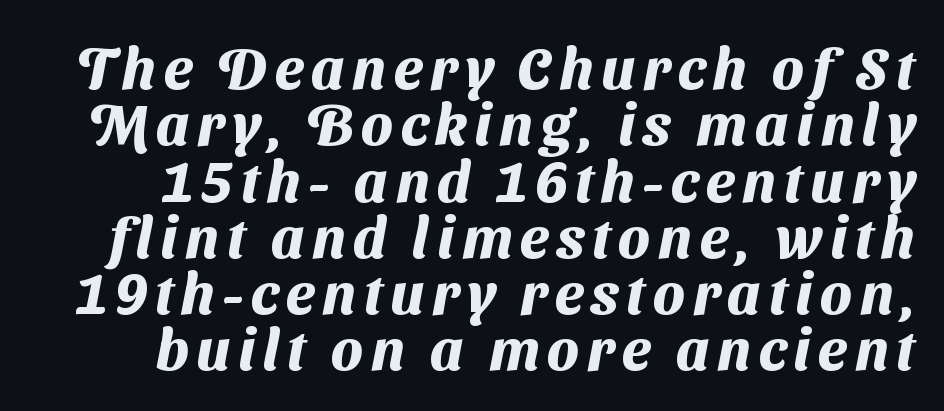
The image shows 58 px heavy sans-serif type; set tight line spacing (0.97x), not underlined; medium stroke contrast and a medium x-height.
